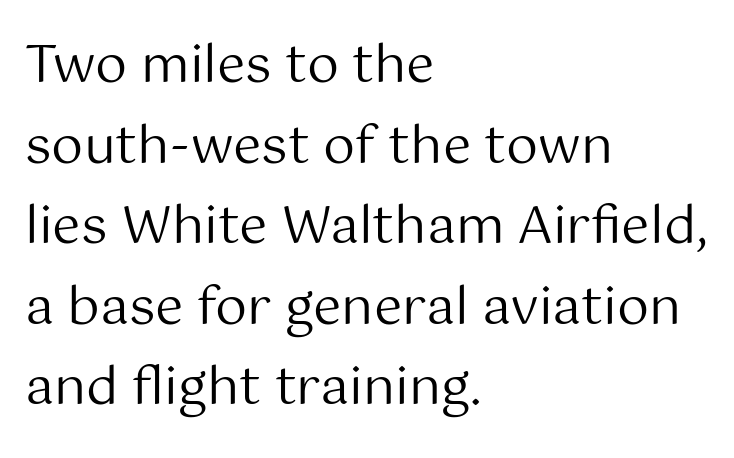
{"serif": "no", "italic": "no", "bold": "no", "weight": "regular", "width": "normal", "stroke_contrast": "medium", "x_height": "medium", "monospaced": "no", "underline": "no", "align": "left", "line_spacing": "normal", "line_spacing_ratio": 1.58, "letter_spacing": "normal", "letter_spacing_em": 0.0, "glyph_px": 51}
